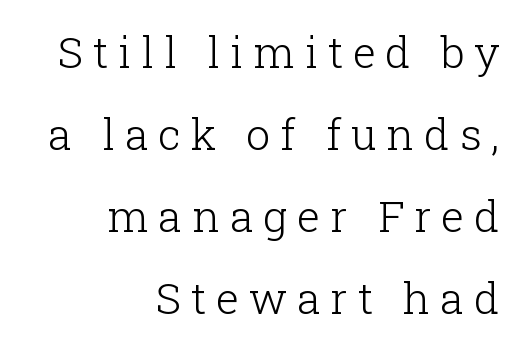
{"serif": "yes", "italic": "no", "bold": "no", "weight": "light", "width": "normal", "stroke_contrast": "low", "x_height": "medium", "monospaced": "no", "underline": "no", "align": "right", "line_spacing": "loose", "line_spacing_ratio": 1.91, "letter_spacing": "wide", "letter_spacing_em": 0.23, "glyph_px": 43}
